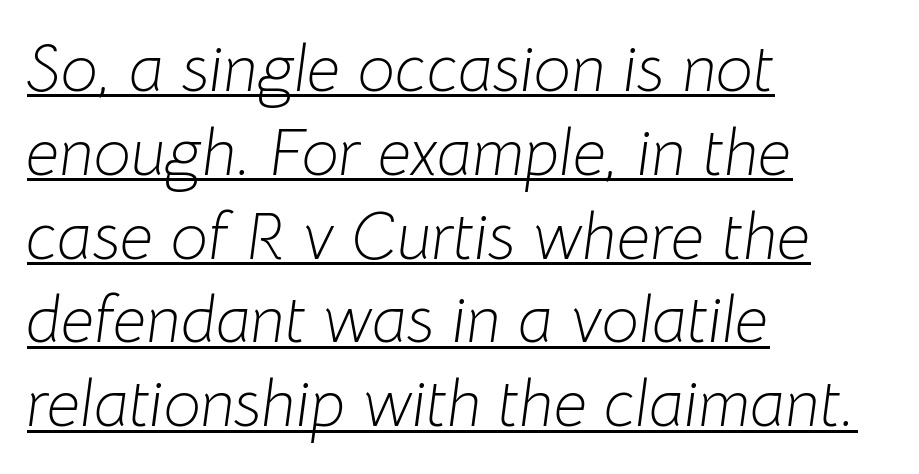
{"italic": "yes", "lean": "right", "slant_degrees": 8, "bold": "no", "weight": "light", "width": "normal", "stroke_contrast": "low", "x_height": "medium", "monospaced": "no", "underline": "yes", "align": "left", "line_spacing": "normal", "line_spacing_ratio": 1.27, "letter_spacing": "normal", "letter_spacing_em": 0.0, "glyph_px": 66}
